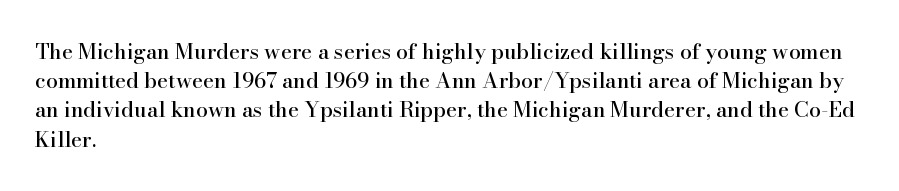
Each word holds together tightly as a unit, with standard inter-letter gaps. Left-aligned paragraph, ragged on the right. The vertical gap from one line to the next is medium. Nope, not italic — everything's standing straight. Check the space under the baseline: it is left empty.
